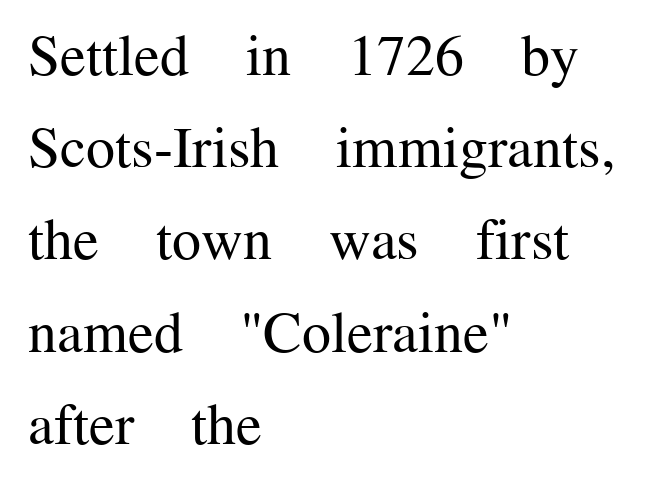
The image shows 58 px regular-weight serif type, upright; set left-aligned, normal line spacing (1.59x), normal letter spacing, not underlined; medium stroke contrast and a medium x-height.
